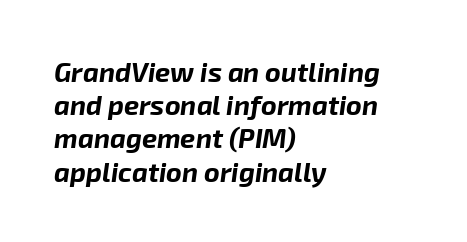
{"italic": "yes", "lean": "right", "slant_degrees": 8, "bold": "yes", "underline": "no", "align": "left", "line_spacing_ratio": 1.23, "letter_spacing": "normal", "letter_spacing_em": 0.0, "glyph_px": 27}
